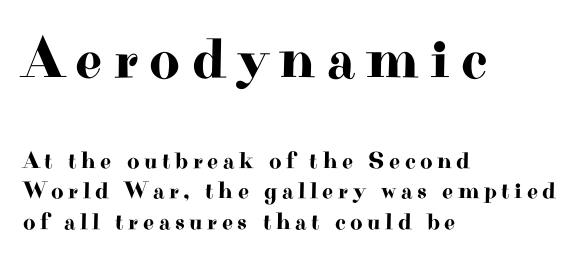
The image shows 59 px wide serif type, upright; set left-aligned, normal line spacing (1.28x), not underlined; the first (top) block is 2.46x larger; high stroke contrast and a small x-height.
